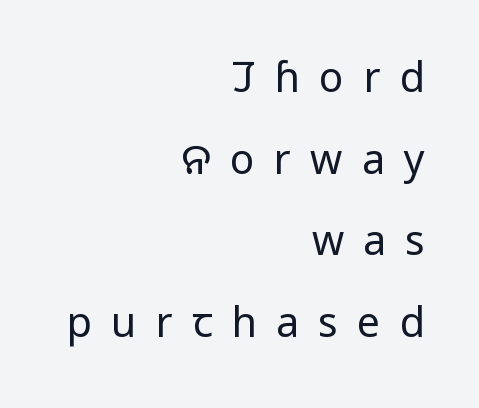
The image shows 41 px regular-weight, condensed sans-serif type, upright; set right-aligned, loose line spacing (1.99x), unusually wide letter spacing (+0.47 em), not underlined; low stroke contrast and a large x-height.
